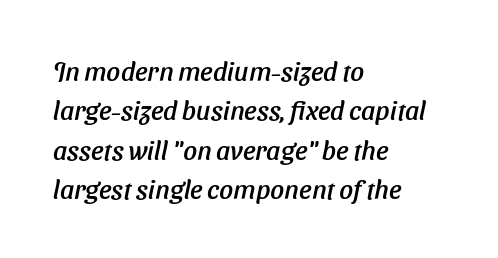
Notice how the passage keeps a crisp vertical edge on the left only. Every character sits at an angle, as italics do. Vertical spacing — default. The area under the type is left untouched. Each word holds together tightly as a unit, with standard inter-letter gaps.
